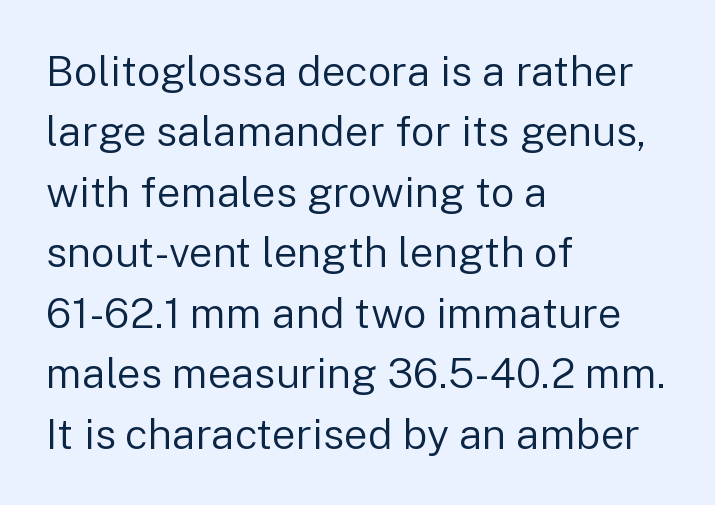
Q: Is the text bold? A: No.
Q: Is the text italic (slanted)? A: No, it is upright.
Q: Is the typeface a serif or a sans-serif typeface? A: Sans-serif.
Q: Is the text underlined? A: No.
Q: How is the paragraph aligned? A: Left-aligned.
Q: Is the spacing between letters normal or unusually wide? A: Normal.
Q: Is the spacing between lines tight, normal or loose? A: Normal.
Q: Width (condensed, normal, or wide)? A: Normal.
Q: Stroke contrast? A: Low.
Q: x-height? A: Medium.
Q: Monospaced? A: No.
